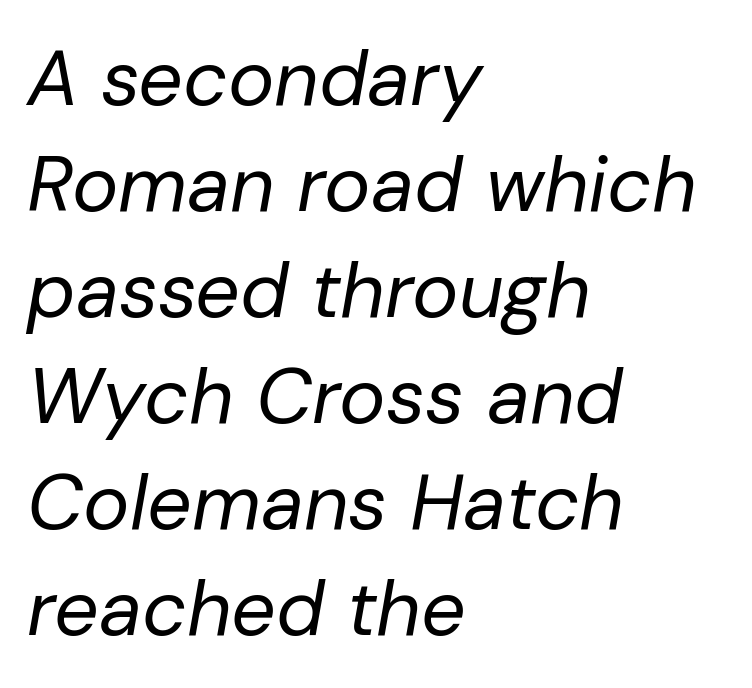
{"italic": "yes", "lean": "right", "slant_degrees": 10, "bold": "no", "weight": "regular", "width": "normal", "stroke_contrast": "low", "x_height": "medium", "monospaced": "no", "underline": "no", "align": "left", "line_spacing": "normal", "line_spacing_ratio": 1.36, "letter_spacing": "normal", "letter_spacing_em": 0.0, "glyph_px": 78}
